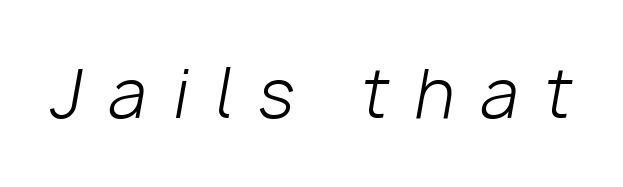
Here the glyphs are tracked loosely, breaking word shapes into spaced letters. Think of a printed novel: that variable character pitch is what you see here. The strokes are not fattened; the text isn't bold. Does the lettering tilt? It does — this is italic. Clear beneath every line of the passage.
